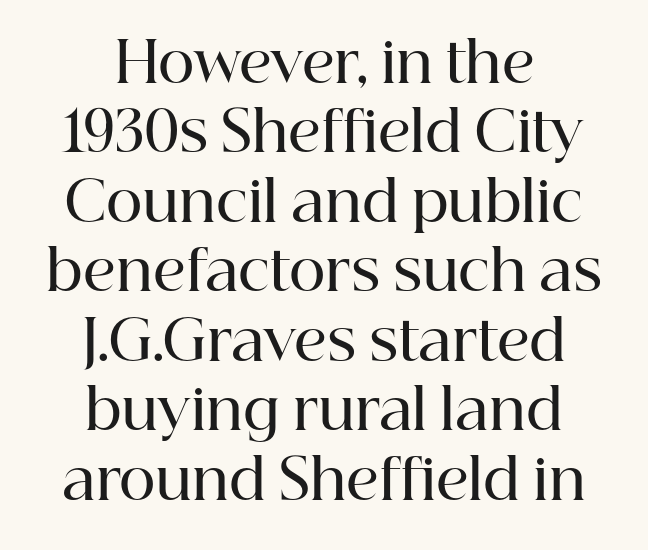
{"serif": "yes", "italic": "no", "bold": "semi", "weight": "semibold", "width": "normal", "stroke_contrast": "high", "x_height": "medium", "monospaced": "no", "underline": "no", "align": "center", "line_spacing_ratio": 1.24, "letter_spacing": "normal", "letter_spacing_em": 0.0, "glyph_px": 56}
